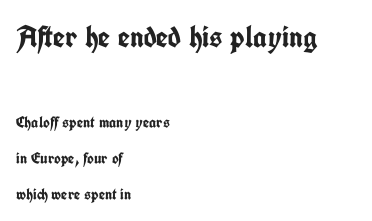
The image shows 31 px semibold, condensed sans-serif type, upright; set left-aligned, loose line spacing (2.25x), normal letter spacing, not underlined; the first (top) block is 1.94x larger; low stroke contrast and a medium x-height.
